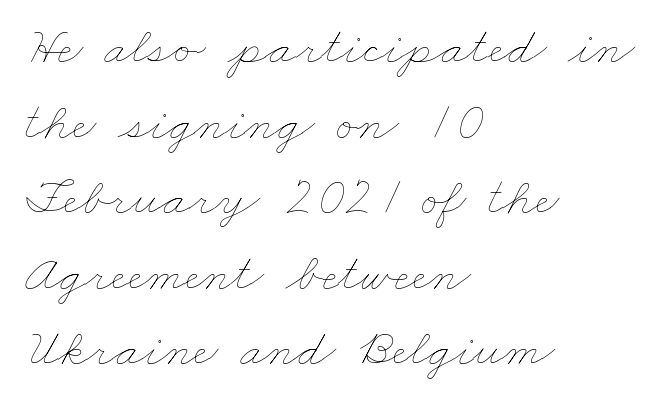
The image shows 54 px thin, wide type; set left-aligned, normal line spacing (1.4x), normal letter spacing, not underlined; low stroke contrast and a small x-height.
